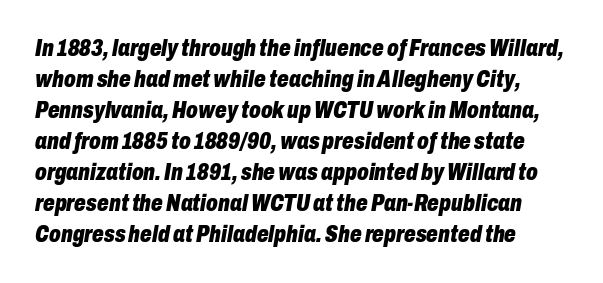
Q: Is the text bold? A: Yes.
Q: Is the text italic (slanted)? A: Yes, it leans right by about 10 degrees.
Q: Is the text underlined? A: No.
Q: Is the spacing between letters normal or unusually wide? A: Normal.
Q: Is the spacing between lines tight, normal or loose? A: Normal.
